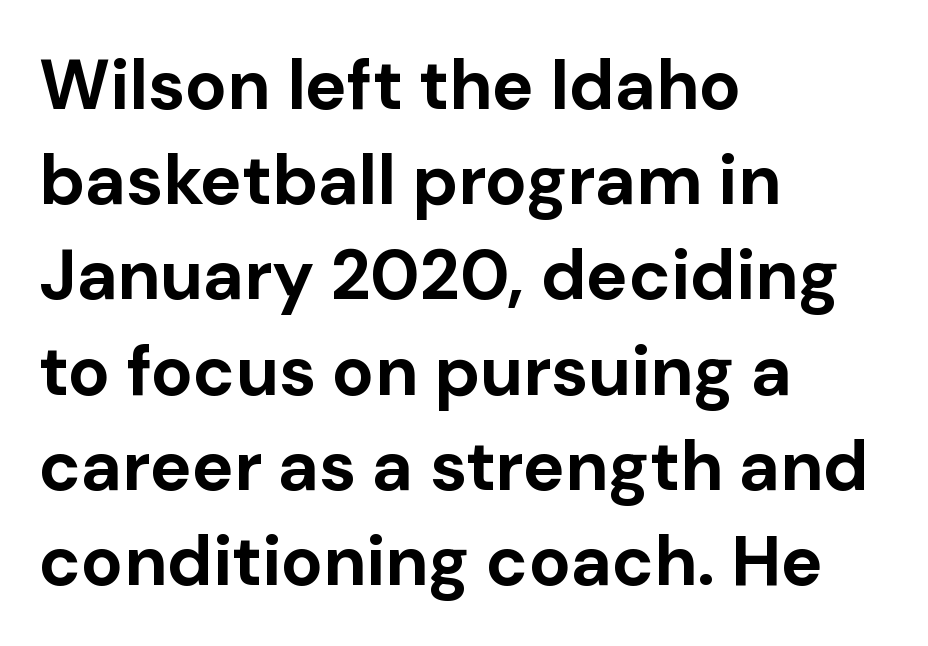
Q: Is the text bold? A: Yes.
Q: Is the text italic (slanted)? A: No, it is upright.
Q: Is the typeface a serif or a sans-serif typeface? A: Sans-serif.
Q: Is the text underlined? A: No.
Q: How is the paragraph aligned? A: Left-aligned.
Q: Is the spacing between letters normal or unusually wide? A: Normal.
Q: Is the spacing between lines tight, normal or loose? A: Normal.
Q: Width (condensed, normal, or wide)? A: Normal.
Q: Stroke contrast? A: Low.
Q: x-height? A: Medium.
Q: Monospaced? A: No.
